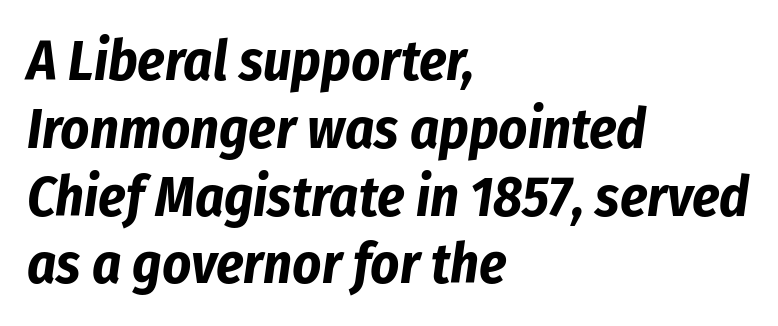
The image shows 56 px bold, condensed type, italic (leaning right); set left-aligned, line spacing 1.21x, normal letter spacing, not underlined; low stroke contrast and a medium x-height.
